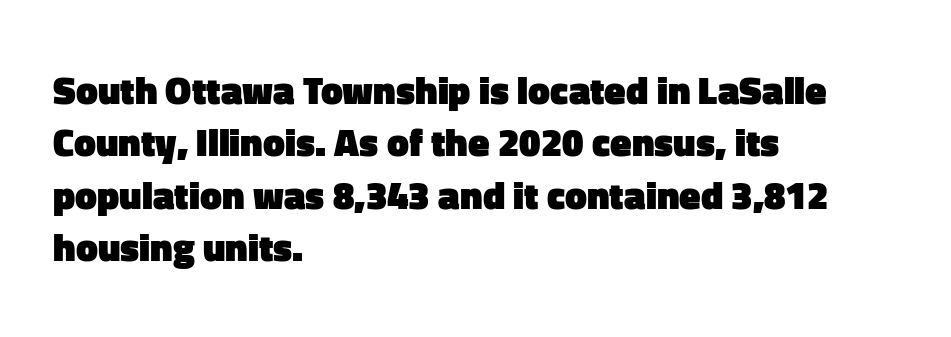
You could not count columns in this text — the font is proportionally spaced. I'd call this a sans setting — the letters go barefoot. This rendering features lettering with no underline. Compared with typical paragraphs, the rows here are spaced about the same. In terms of weight, the rendering is a true, heavy bold. The letters stand straight up with perfectly vertical stems.
